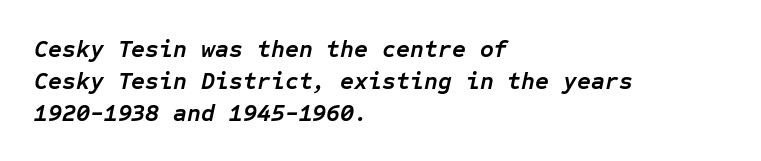
Q: Is the text bold? A: Yes.
Q: Is the text italic (slanted)? A: Yes, it leans right by about 12 degrees.
Q: Is the text underlined? A: No.
Q: How is the paragraph aligned? A: Left-aligned.
Q: Is the spacing between letters normal or unusually wide? A: Normal.
Q: Is the spacing between lines tight, normal or loose? A: Normal.
